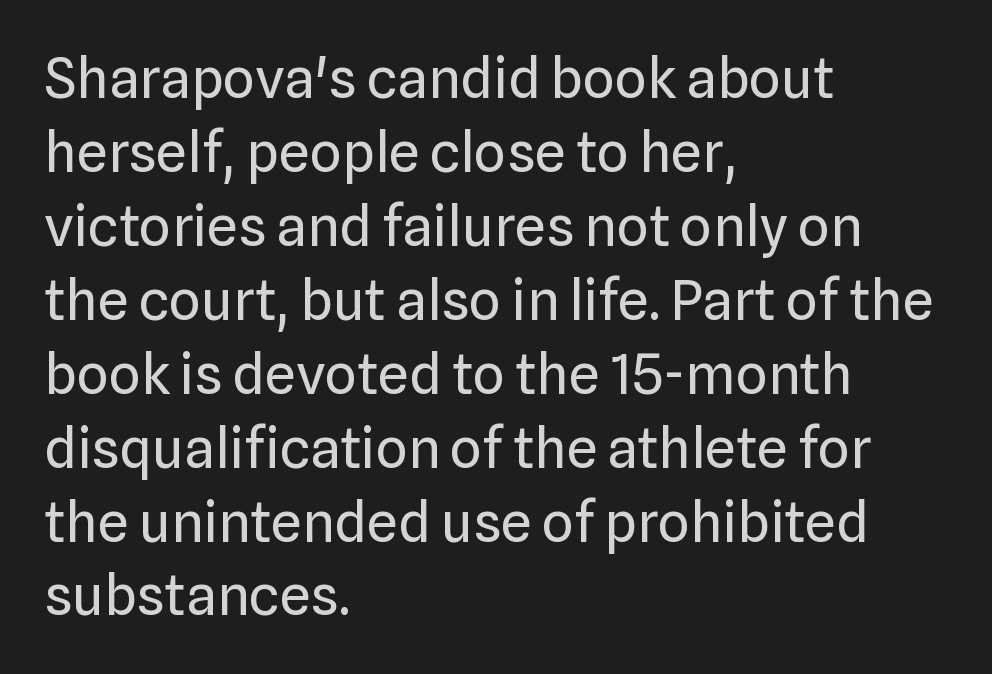
Q: Is the text bold? A: No.
Q: Is the text italic (slanted)? A: No, it is upright.
Q: Is the typeface a serif or a sans-serif typeface? A: Sans-serif.
Q: Is the text underlined? A: No.
Q: How is the paragraph aligned? A: Left-aligned.
Q: Is the spacing between letters normal or unusually wide? A: Normal.
Q: Is the spacing between lines tight, normal or loose? A: Normal.
Q: Width (condensed, normal, or wide)? A: Normal.
Q: Stroke contrast? A: Low.
Q: x-height? A: Medium.
Q: Monospaced? A: No.
